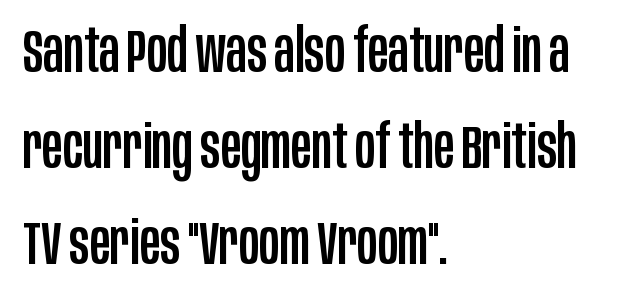
{"serif": "no", "italic": "no", "width": "condensed", "stroke_contrast": "low", "x_height": "large", "monospaced": "no", "underline": "no", "align": "left", "line_spacing": "normal", "line_spacing_ratio": 1.57, "letter_spacing": "normal", "letter_spacing_em": 0.0, "glyph_px": 61}
